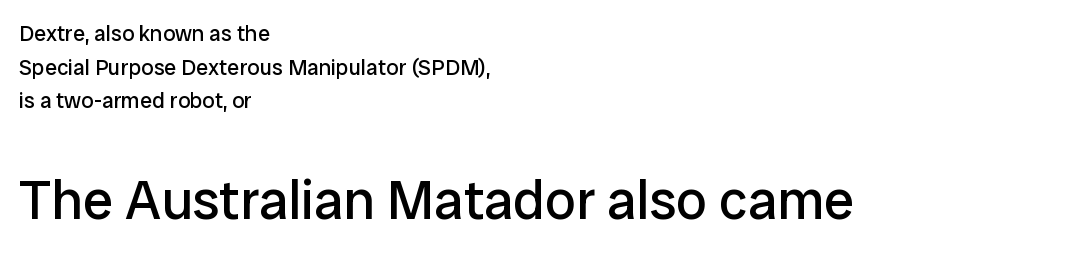
{"serif": "no", "italic": "no", "bold": "no", "weight": "regular", "width": "normal", "stroke_contrast": "low", "x_height": "medium", "monospaced": "no", "underline": "no", "align": "left", "line_spacing": "normal", "line_spacing_ratio": 1.53, "letter_spacing": "normal", "letter_spacing_em": 0.0, "larger_block": "second", "size_ratio": 2.5, "glyph_px": 55}
